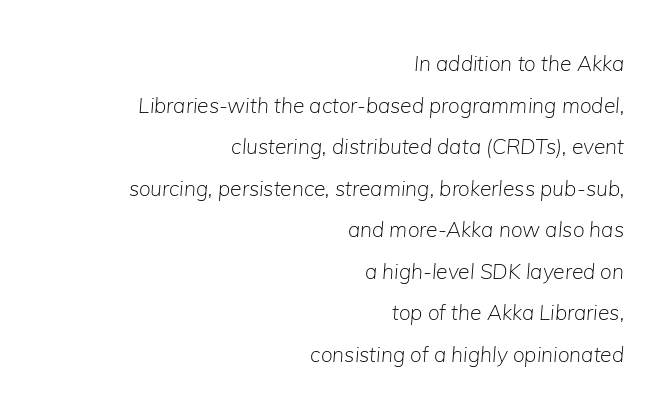
Plain, unruled lines of type. You could call the tracking neutral — neither tight nor loose. No extra ink here — the face is not bold. Tall strokes in this sample are angled rather than plumb. A flush-right, rag-left setting is used for this passage.
